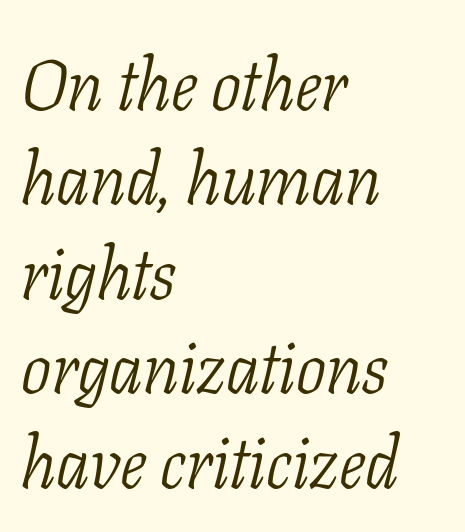
{"serif": "yes", "italic": "yes", "lean": "right", "slant_degrees": 11, "bold": "no", "weight": "light", "width": "condensed", "stroke_contrast": "low", "x_height": "medium", "monospaced": "no", "underline": "no", "align": "left", "line_spacing": "normal", "line_spacing_ratio": 1.33, "letter_spacing": "normal", "letter_spacing_em": 0.0, "glyph_px": 71}
